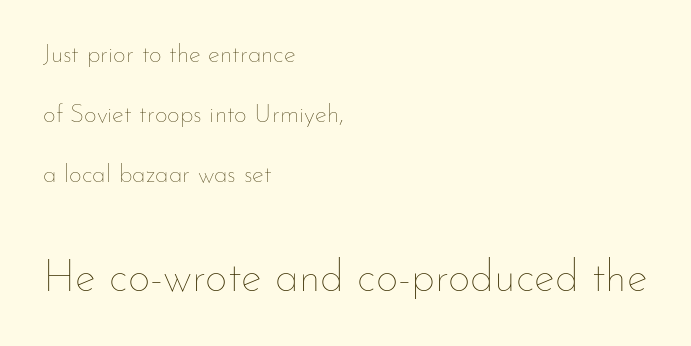
The image shows 44 px thin type, upright; set left-aligned, loose line spacing (2.4x), normal letter spacing, not underlined; the second (bottom) block is 1.76x larger; low stroke contrast and a small x-height.
